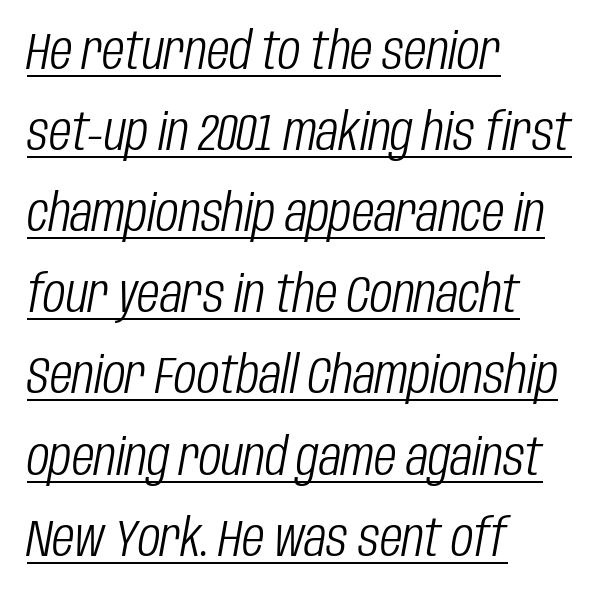
The image shows 52 px light, condensed type, italic (leaning right); set left-aligned, normal line spacing (1.56x), normal letter spacing, underlined; low stroke contrast and a large x-height.
